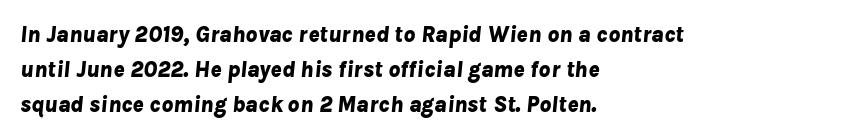
{"italic": "yes", "lean": "right", "slant_degrees": 8, "bold": "yes", "underline": "no", "align": "left", "line_spacing": "normal", "line_spacing_ratio": 1.53, "letter_spacing": "normal", "letter_spacing_em": 0.0, "glyph_px": 23}
